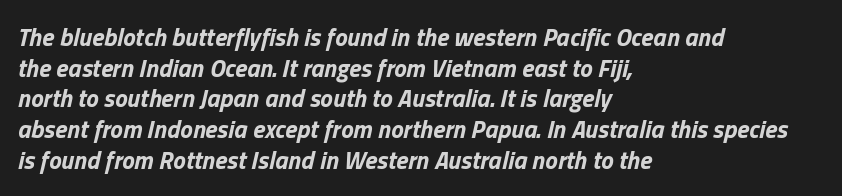
{"italic": "yes", "lean": "right", "slant_degrees": 13, "bold": "yes", "underline": "no", "align": "left", "line_spacing_ratio": 1.23, "letter_spacing": "normal", "letter_spacing_em": 0.0, "glyph_px": 25}
